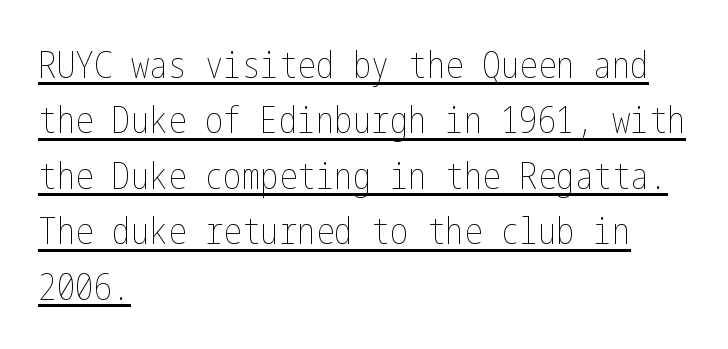
The image shows 37 px thin, condensed type, upright; set left-aligned, normal line spacing (1.5x), normal letter spacing, underlined; low stroke contrast and a medium x-height.
